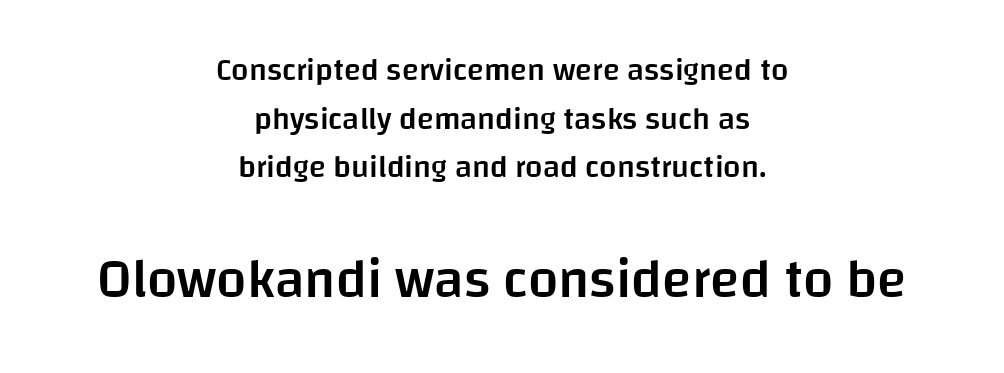
The image shows 54 px semibold sans-serif type, upright; set centered, normal line spacing (1.57x), normal letter spacing, not underlined; the second (bottom) block is 1.74x larger; low stroke contrast and a large x-height.
